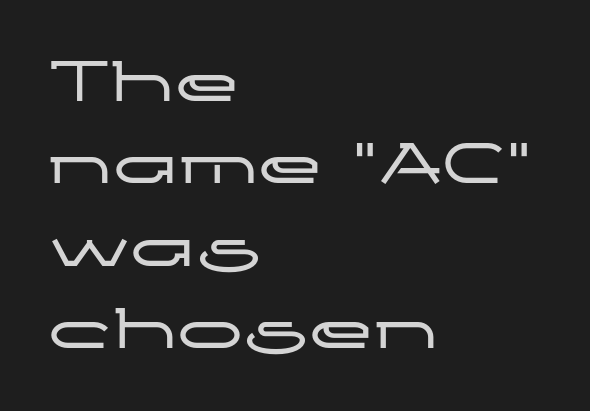
This sample has the flowing, uneven cadence of proportional lettering. This rendering employs a face without finishing strokes, i.e., a sans-serif. A typesetter would mark this as roman, not italic. Just letters on the line, the space beneath them empty. The designer left line spacing at the default.
